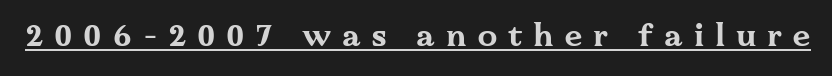
Unlike italic type, these characters show no tilt at all. Each line of the rendering has a horizontal stroke beneath the glyphs. Typesetter's note: full bold, strokes at maximum text heaviness. The face used here is seriffed, in the tradition of book romans. Honestly, the letter spacing is so wide it's the main thing you notice.
